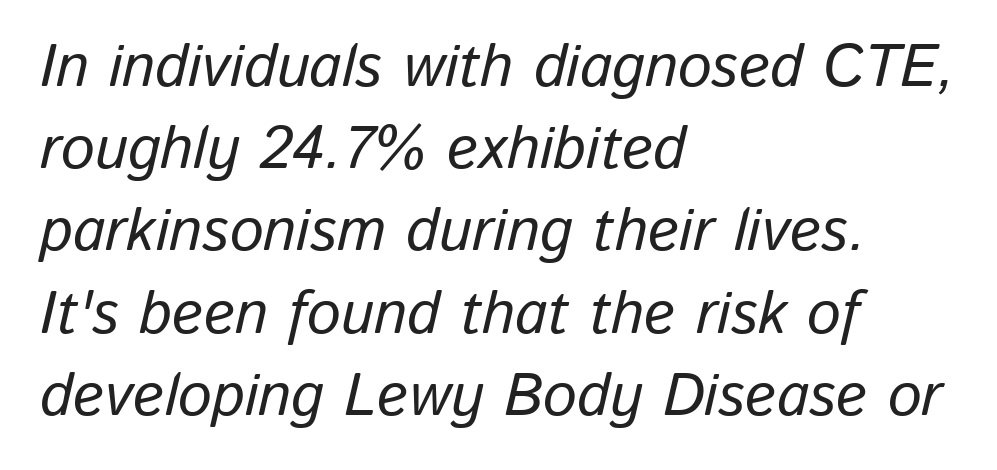
{"italic": "yes", "lean": "right", "slant_degrees": 13, "width": "normal", "stroke_contrast": "low", "x_height": "medium", "monospaced": "no", "underline": "no", "align": "left", "line_spacing": "normal", "line_spacing_ratio": 1.37, "letter_spacing": "normal", "letter_spacing_em": 0.0, "glyph_px": 60}
